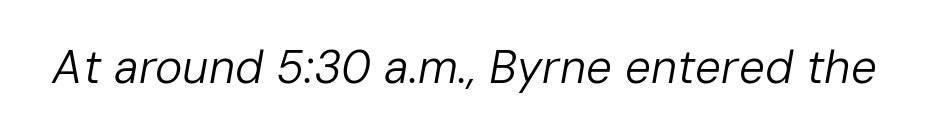
Q: Is the text bold? A: No.
Q: Is the text italic (slanted)? A: Yes, it leans right by about 10 degrees.
Q: Is the text underlined? A: No.
Q: Is the spacing between letters normal or unusually wide? A: Normal.
Q: Width (condensed, normal, or wide)? A: Normal.
Q: Stroke contrast? A: Low.
Q: x-height? A: Medium.
Q: Monospaced? A: No.
